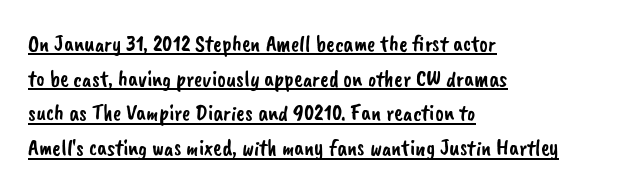
{"underline": "yes", "align": "left", "line_spacing": "normal", "line_spacing_ratio": 1.51, "letter_spacing": "normal", "letter_spacing_em": 0.0, "glyph_px": 23}
